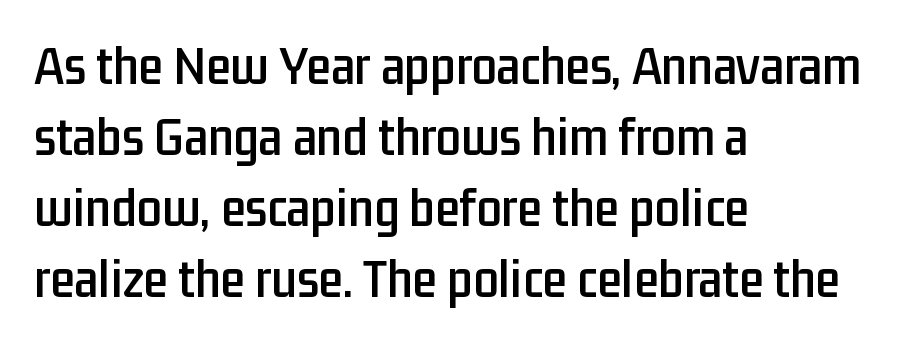
{"serif": "no", "italic": "no", "width": "condensed", "stroke_contrast": "low", "x_height": "medium", "monospaced": "no", "underline": "no", "align": "left", "line_spacing": "normal", "line_spacing_ratio": 1.27, "letter_spacing": "normal", "letter_spacing_em": 0.0, "glyph_px": 56}
